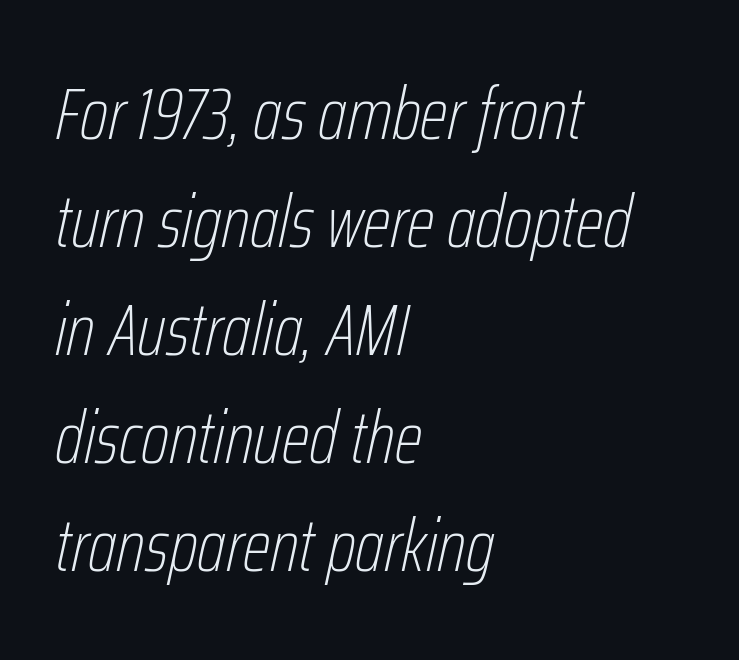
Q: Is the text bold? A: No.
Q: Is the text italic (slanted)? A: Yes, it leans right by about 12 degrees.
Q: Is the text underlined? A: No.
Q: How is the paragraph aligned? A: Left-aligned.
Q: Is the spacing between letters normal or unusually wide? A: Normal.
Q: Is the spacing between lines tight, normal or loose? A: Normal.
Q: Width (condensed, normal, or wide)? A: Condensed.
Q: Stroke contrast? A: Low.
Q: x-height? A: Medium.
Q: Monospaced? A: No.
